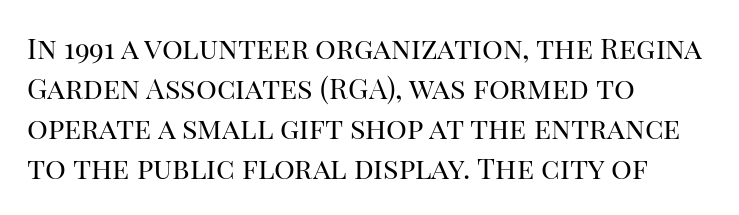
Q: Is the text bold? A: No.
Q: Is the text italic (slanted)? A: No, it is upright.
Q: Is the typeface a serif or a sans-serif typeface? A: Serif.
Q: Is the text underlined? A: No.
Q: How is the paragraph aligned? A: Left-aligned.
Q: Is the spacing between letters normal or unusually wide? A: Normal.
Q: Is the spacing between lines tight, normal or loose? A: Normal.
Q: Width (condensed, normal, or wide)? A: Normal.
Q: Stroke contrast? A: High.
Q: x-height? A: Large.
Q: Monospaced? A: No.
